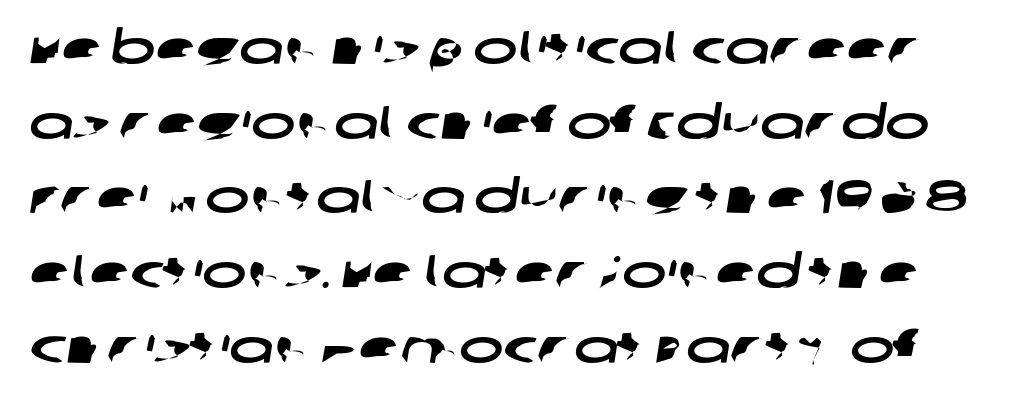
Do the characters align in a grid? No, the font is proportional. Nobody touched the tracking dial on this one. Words float on clear page, feet unadorned. Successive baselines arrive at the customary interval. Nope, no serifs anywhere on these letters.
